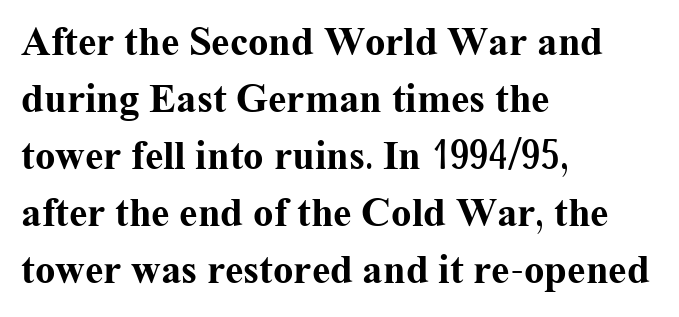
Visually the block forms a straight wall on the left and a jagged coastline on the right. The sample has been set heavy, in full bold. The rendering shows small feet on the letterforms — a serif design. Every stem runs plumb, perpendicular to the baseline. Only glyphs here, with clear space below each row. Spacing verdict: proportional, widths tailored to each character.
